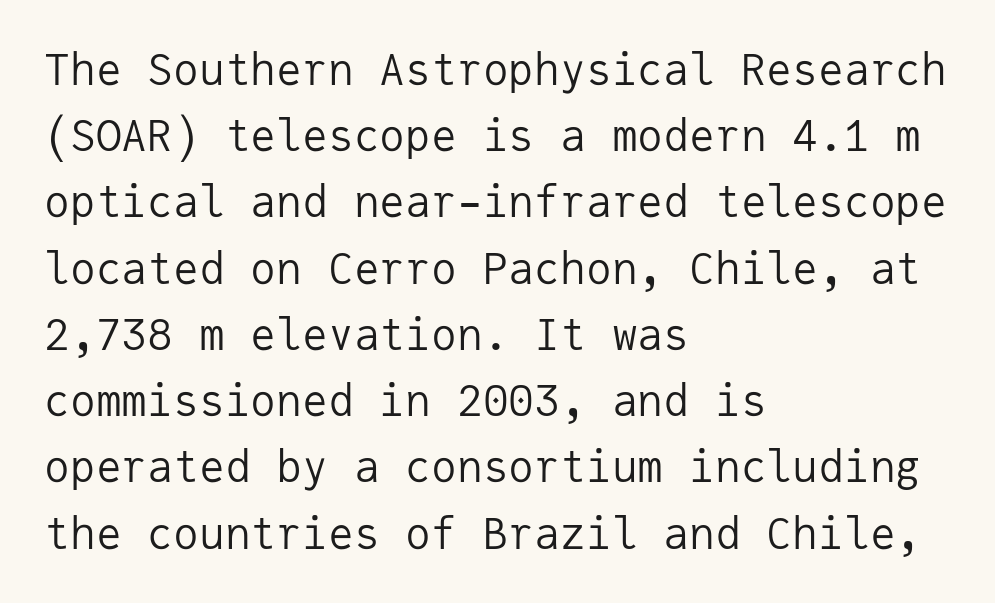
{"serif": "no", "italic": "no", "bold": "no", "weight": "regular", "width": "normal", "stroke_contrast": "low", "x_height": "medium", "monospaced": "yes", "underline": "no", "align": "left", "line_spacing": "normal", "line_spacing_ratio": 1.54, "letter_spacing": "normal", "letter_spacing_em": 0.0, "glyph_px": 43}
